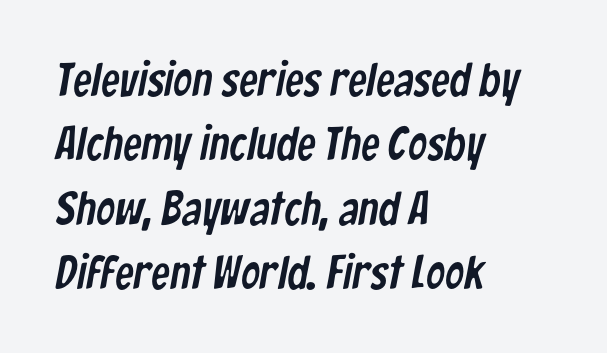
The vertical gap from one line to the next is medium. Caption: standard tracking, unaltered. The letters advance in unequal steps, a hallmark of proportional type. The lines are quadded left.
